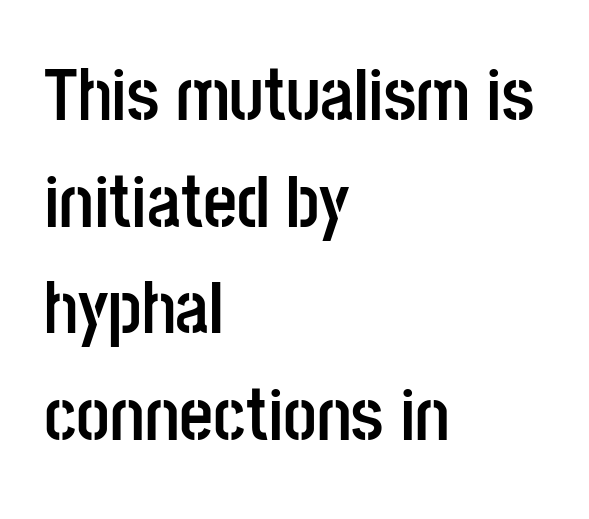
{"serif": "no", "italic": "no", "bold": "yes", "weight": "semibold", "width": "condensed", "stroke_contrast": "low", "x_height": "large", "monospaced": "no", "underline": "no", "align": "left", "line_spacing": "normal", "line_spacing_ratio": 1.44, "letter_spacing": "normal", "letter_spacing_em": 0.0, "glyph_px": 74}
